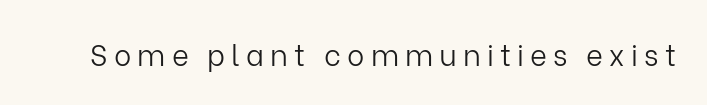
Q: Is the text bold? A: No.
Q: Is the text italic (slanted)? A: No, it is upright.
Q: Is the typeface a serif or a sans-serif typeface? A: Sans-serif.
Q: Is the text underlined? A: No.
Q: Is the spacing between letters normal or unusually wide? A: Unusually wide.
Q: Width (condensed, normal, or wide)? A: Normal.
Q: Stroke contrast? A: Low.
Q: x-height? A: Medium.
Q: Monospaced? A: No.
